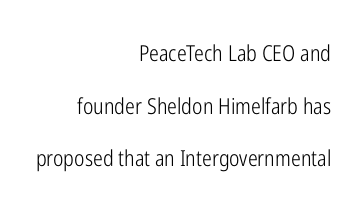
Each row of text sits above clean, open space. Short note: letters normally spaced. Leading is clearly above the norm, producing a sparse column. Every row of glyphs terminates at an identical x-position on the right.
